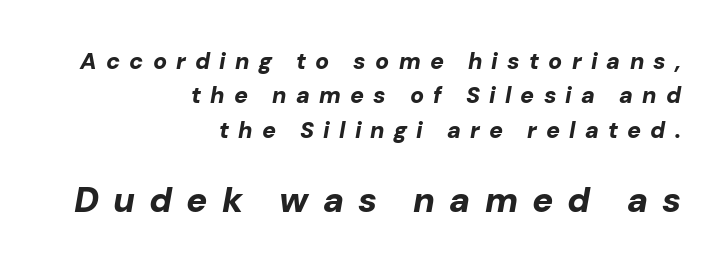
The specimen reads as italic at a glance. The letterforms stand isolated, each surrounded by extra space. A bare baseline throughout the passage. Line ends are locked; line starts wander. The rendering enlarges the type as you move from the upper chunk to the lower. You could not count columns in this text — the font is proportionally spaced.
